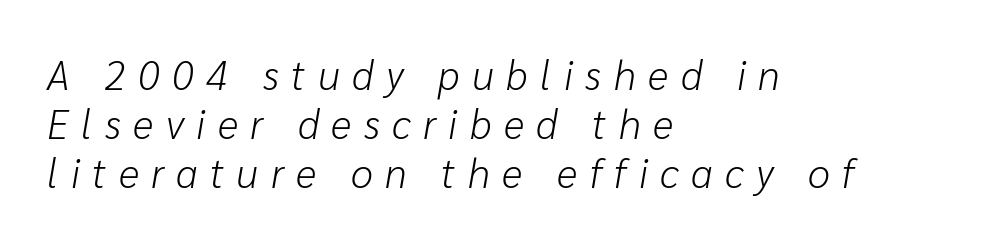
The compositor pushed each line to the left boundary. Think of a printed novel: that variable character pitch is what you see here. The whole block is typeset with a tilt. Loose tracking; the words dissolve into strings of separated letters.
